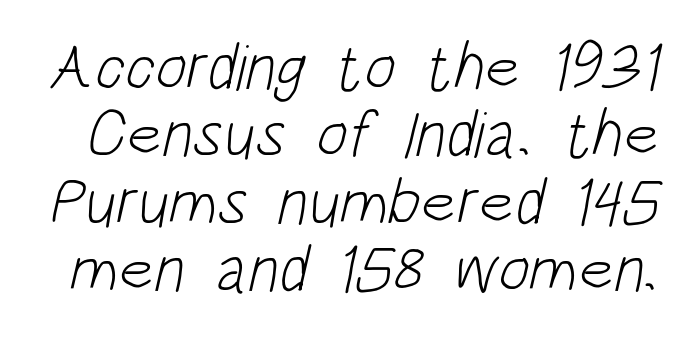
Nothing sits at the stroke ends, so this counts as sans-serif. Weight: regular or lighter. This sample trades vertical openness for compactness between lines. Spacing between characters is what you'd get straight out of the box. Proportional: the letters do not fall into vertical columns.
